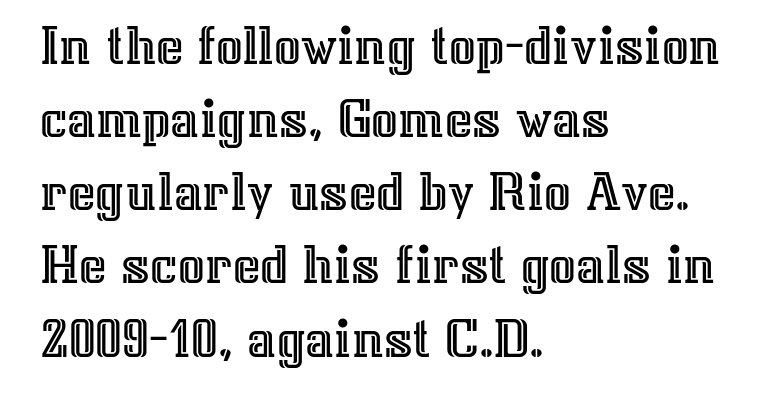
{"italic": "no", "width": "normal", "x_height": "medium", "monospaced": "no", "underline": "no", "align": "left", "line_spacing_ratio": 1.24, "letter_spacing": "normal", "letter_spacing_em": 0.0, "glyph_px": 59}
